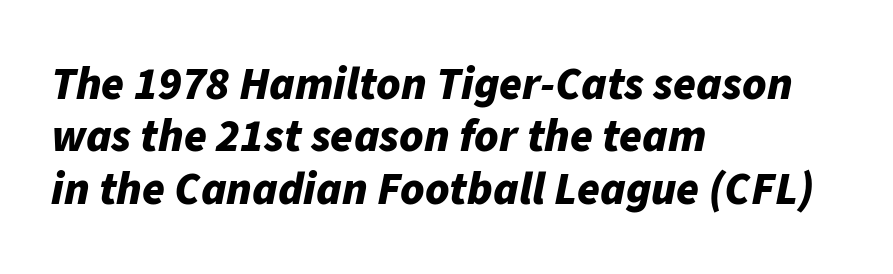
Q: Is the text bold? A: Yes.
Q: Is the text italic (slanted)? A: Yes, it leans right by about 11 degrees.
Q: Is the text underlined? A: No.
Q: How is the paragraph aligned? A: Left-aligned.
Q: Is the spacing between letters normal or unusually wide? A: Normal.
Q: Is the spacing between lines tight, normal or loose? A: Tight.
Q: Width (condensed, normal, or wide)? A: Normal.
Q: Stroke contrast? A: Low.
Q: x-height? A: Medium.
Q: Monospaced? A: No.
